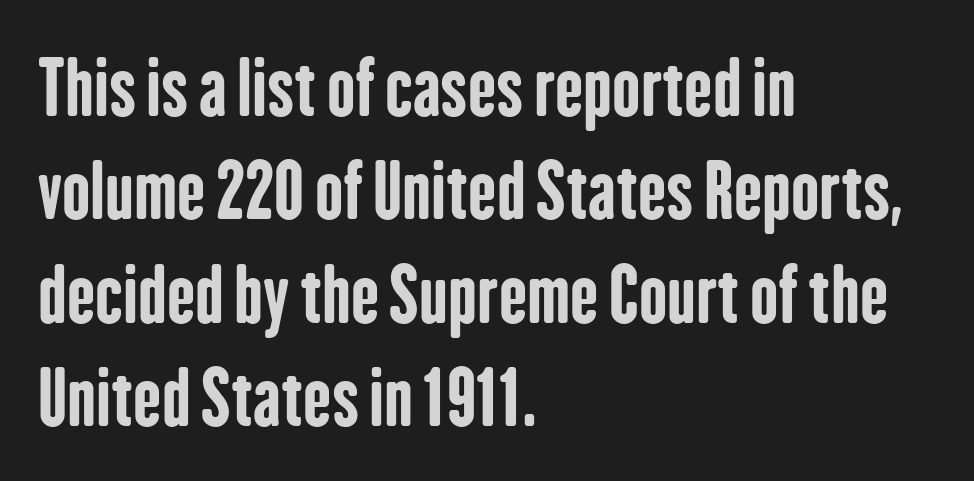
{"serif": "no", "italic": "no", "bold": "yes", "weight": "bold", "width": "condensed", "stroke_contrast": "low", "x_height": "medium", "monospaced": "no", "underline": "no", "align": "left", "line_spacing": "normal", "line_spacing_ratio": 1.38, "letter_spacing": "normal", "letter_spacing_em": 0.0, "glyph_px": 75}
